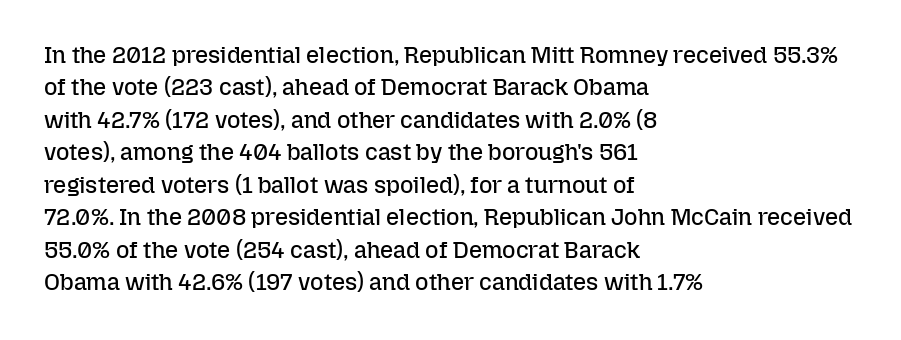
Q: Is the text bold? A: No.
Q: Is the text italic (slanted)? A: No, it is upright.
Q: Is the text underlined? A: No.
Q: How is the paragraph aligned? A: Left-aligned.
Q: Is the spacing between letters normal or unusually wide? A: Normal.
Q: Is the spacing between lines tight, normal or loose? A: Normal.
